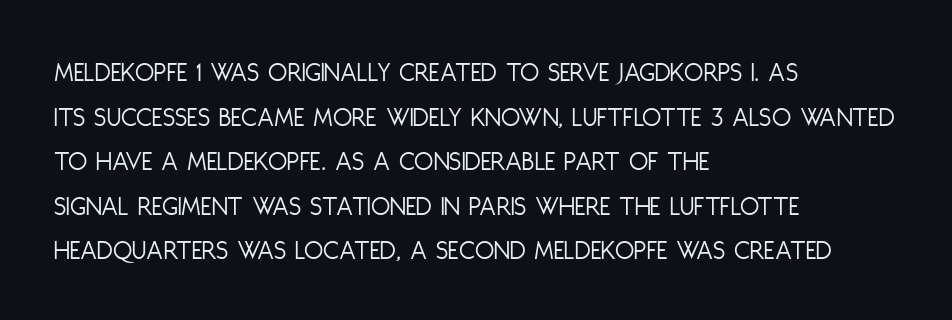
Q: Is the text bold? A: No.
Q: Is the text italic (slanted)? A: No, it is upright.
Q: Is the typeface a serif or a sans-serif typeface? A: Sans-serif.
Q: Is the text underlined? A: No.
Q: How is the paragraph aligned? A: Left-aligned.
Q: Is the spacing between letters normal or unusually wide? A: Normal.
Q: Is the spacing between lines tight, normal or loose? A: Normal.
Q: Width (condensed, normal, or wide)? A: Condensed.
Q: Stroke contrast? A: Low.
Q: x-height? A: Large.
Q: Monospaced? A: No.
